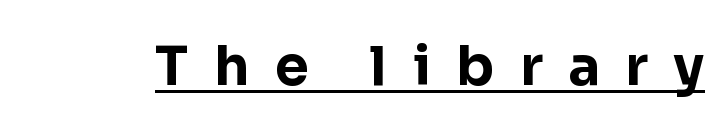
Underlined type. Someone cranked the tracking dial way up on this one. Think of a printed novel: that variable character pitch is what you see here. Tall strokes in this sample are plumb rather than angled.
